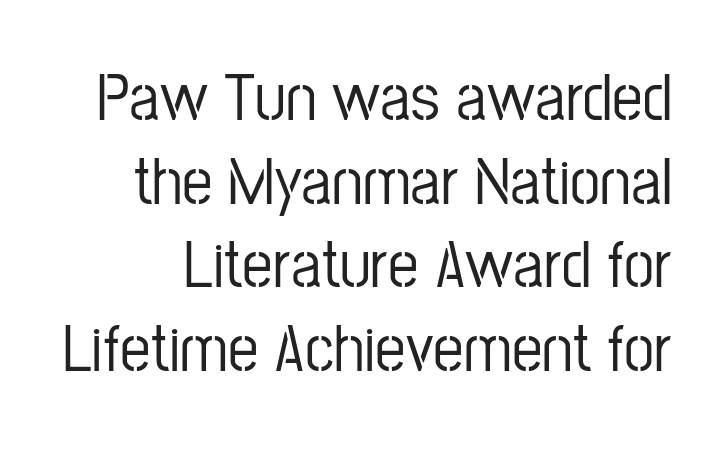
Q: Is the text italic (slanted)? A: No, it is upright.
Q: Is the typeface a serif or a sans-serif typeface? A: Sans-serif.
Q: Is the text underlined? A: No.
Q: Is the spacing between letters normal or unusually wide? A: Normal.
Q: Width (condensed, normal, or wide)? A: Condensed.
Q: Stroke contrast? A: Low.
Q: x-height? A: Medium.
Q: Monospaced? A: No.
